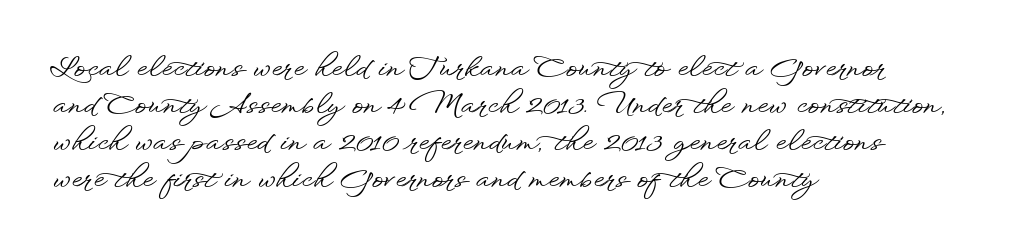
Q: Is the text italic (slanted)? A: Yes.
Q: Is the typeface a serif or a sans-serif typeface? A: Sans-serif.
Q: Is the text underlined? A: No.
Q: How is the paragraph aligned? A: Left-aligned.
Q: Is the spacing between letters normal or unusually wide? A: Normal.
Q: Is the spacing between lines tight, normal or loose? A: Normal.
Q: Width (condensed, normal, or wide)? A: Wide.
Q: Stroke contrast? A: Low.
Q: x-height? A: Small.
Q: Monospaced? A: No.
